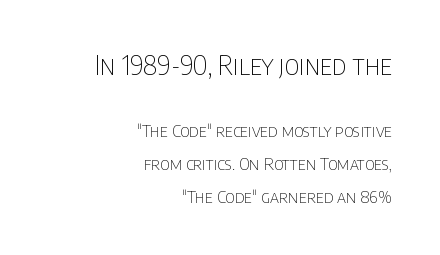
{"italic": "no", "bold": "no", "underline": "no", "align": "right", "line_spacing": "loose", "line_spacing_ratio": 1.93, "letter_spacing": "normal", "letter_spacing_em": 0.0, "larger_block": "first", "size_ratio": 1.53, "glyph_px": 26}
